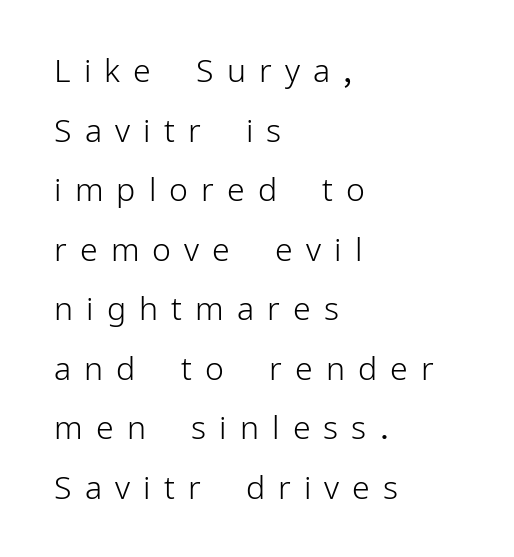
The image shows 32 px light sans-serif type, upright; set left-aligned, line spacing 1.86x, unusually wide letter spacing (+0.41 em), not underlined; low stroke contrast and a medium x-height.
